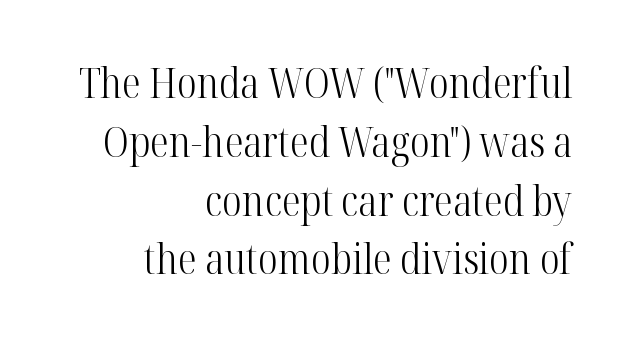
Q: Is the text bold? A: No.
Q: Is the text italic (slanted)? A: No, it is upright.
Q: Is the typeface a serif or a sans-serif typeface? A: Serif.
Q: Is the text underlined? A: No.
Q: How is the paragraph aligned? A: Right-aligned.
Q: Is the spacing between letters normal or unusually wide? A: Normal.
Q: Is the spacing between lines tight, normal or loose? A: Normal.
Q: Width (condensed, normal, or wide)? A: Condensed.
Q: Stroke contrast? A: High.
Q: x-height? A: Medium.
Q: Monospaced? A: No.
